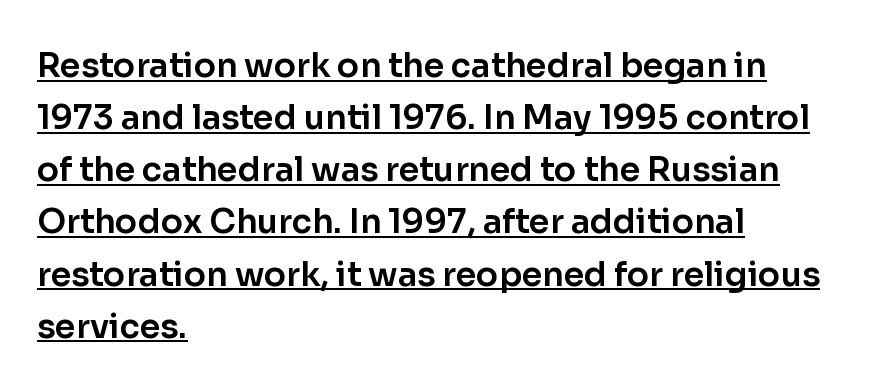
The image shows 33 px sans-serif type, upright; set left-aligned, normal line spacing (1.58x), normal letter spacing, underlined; low stroke contrast and a medium x-height.
